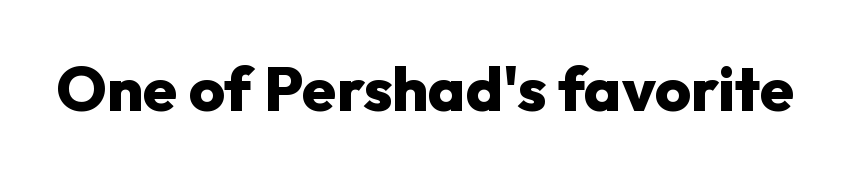
{"serif": "no", "italic": "no", "bold": "yes", "weight": "heavy", "width": "normal", "stroke_contrast": "low", "x_height": "medium", "monospaced": "no", "underline": "no", "letter_spacing": "normal", "letter_spacing_em": 0.0, "glyph_px": 62}
